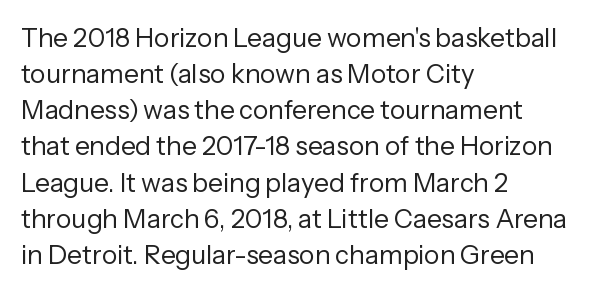
Q: Is the text bold? A: No.
Q: Is the text italic (slanted)? A: No, it is upright.
Q: Is the text underlined? A: No.
Q: How is the paragraph aligned? A: Left-aligned.
Q: Is the spacing between letters normal or unusually wide? A: Normal.
Q: Is the spacing between lines tight, normal or loose? A: Normal.
